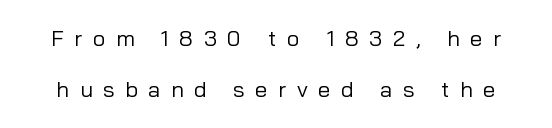
The image shows 22 px text type, upright; set loose line spacing (2.32x), unusually wide letter spacing (+0.48 em), not underlined.
